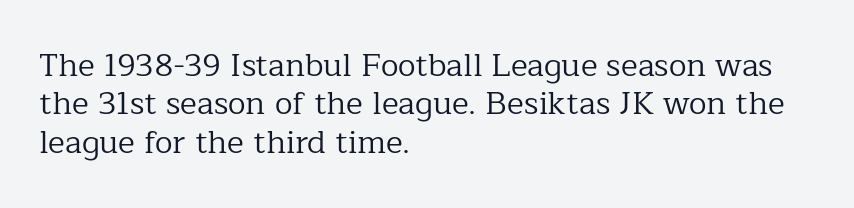
{"serif": "yes", "italic": "no", "bold": "no", "weight": "regular", "width": "normal", "stroke_contrast": "low", "x_height": "medium", "monospaced": "no", "underline": "no", "align": "left", "line_spacing_ratio": 1.2, "letter_spacing": "normal", "letter_spacing_em": 0.0, "glyph_px": 32}
